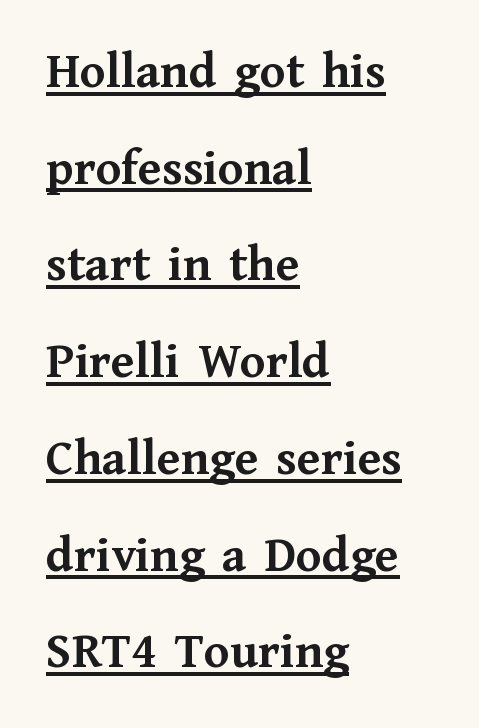
The lettering is marked with a stroke running underneath it. Short and long lines alike share a common starting point at left. Students, note that the glyphs here touch the page at normal intervals. Thick stems and heavy bowls — unmistakably bold. The lettering holds an erect, upright posture throughout. Proportional: the letters do not fall into vertical columns.
